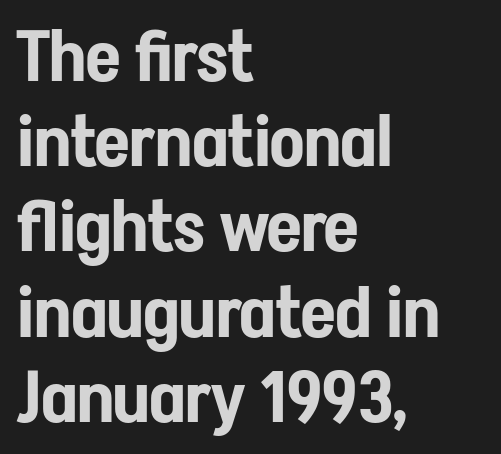
A typesetter would call this proportional, since set widths differ per character. Underline: absent. The rendering anchors every line to the left-hand side. The rendering shows plain stroke endings on the letterforms — a sans-serif design. Standard letterfit; no display-style spreading of the glyphs.
